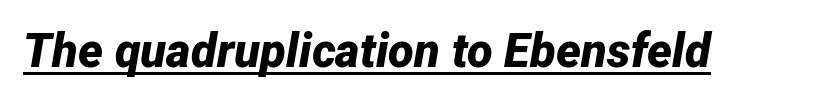
{"italic": "yes", "lean": "right", "slant_degrees": 12, "bold": "yes", "weight": "bold", "width": "normal", "stroke_contrast": "low", "x_height": "medium", "monospaced": "no", "underline": "yes", "letter_spacing": "normal", "letter_spacing_em": 0.0, "glyph_px": 47}
